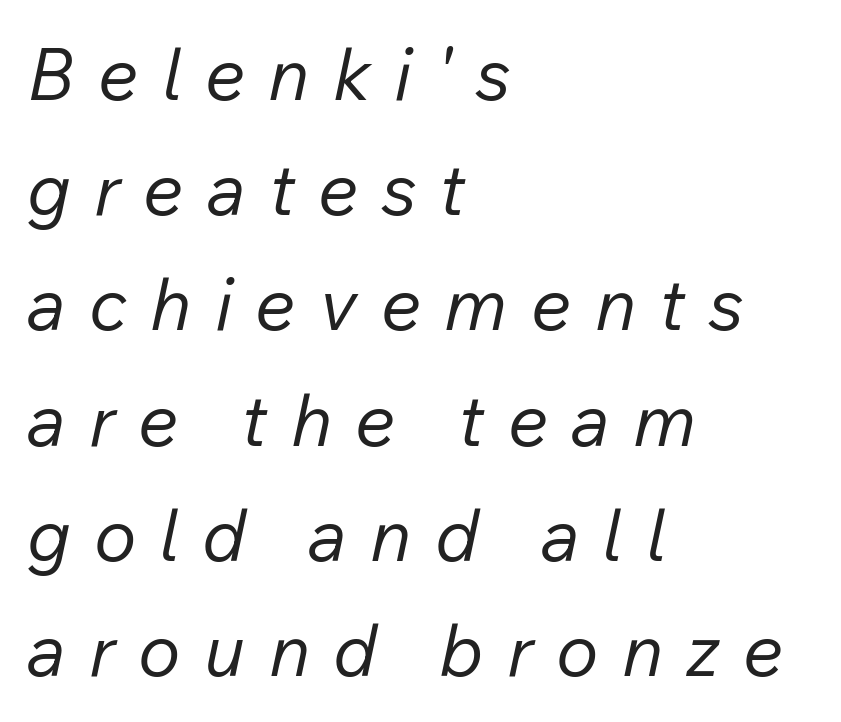
The line texture is sparse and dotted thanks to wide tracking. Note the varied advance widths — an 'i' is clearly narrower than an 'm'. Quick note: italic. On a weight scale, this lands at 450 or below. In CSS terms this would be text-align: left.
